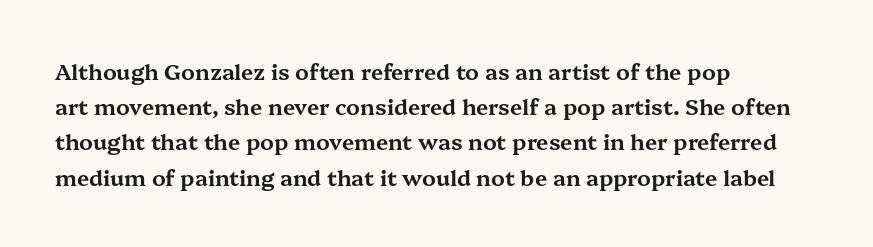
The image shows 22 px text type, upright; set left-aligned, normal line spacing (1.6x), normal letter spacing, not underlined.
